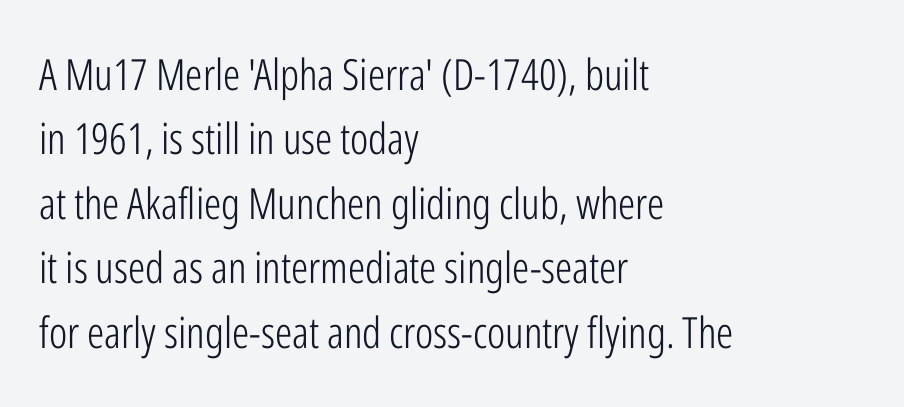
The image shows 43 px light, condensed sans-serif type, upright; set left-aligned, normal line spacing (1.5x), normal letter spacing, not underlined; low stroke contrast and a medium x-height.
